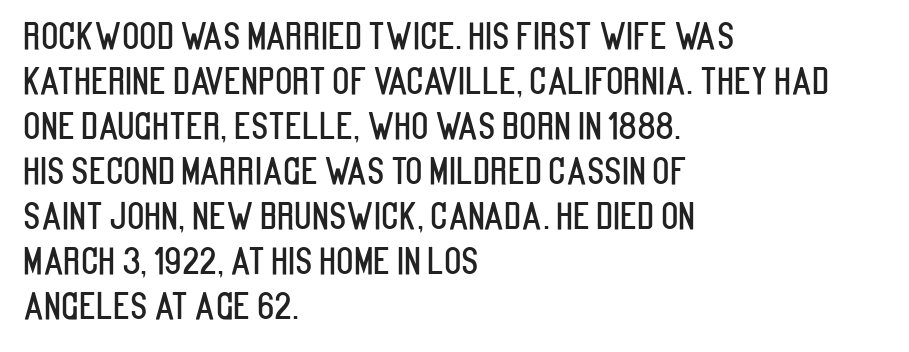
This rendering leaves character spacing at its baseline value. Glance below the letters and you will spot only blank space. Typographically, this falls in the sans-serif category. When letters stand straight like this, we call the style roman or upright. Notice how the passage keeps a crisp vertical edge on the left only.
